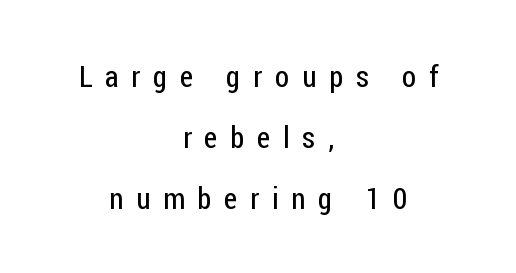
Just letters on the line, the space beneath them empty. Upright lettering throughout. On a weight scale, this lands at 450 or below. Check where the strokes stop: nothing finishes them off — pure sans.
